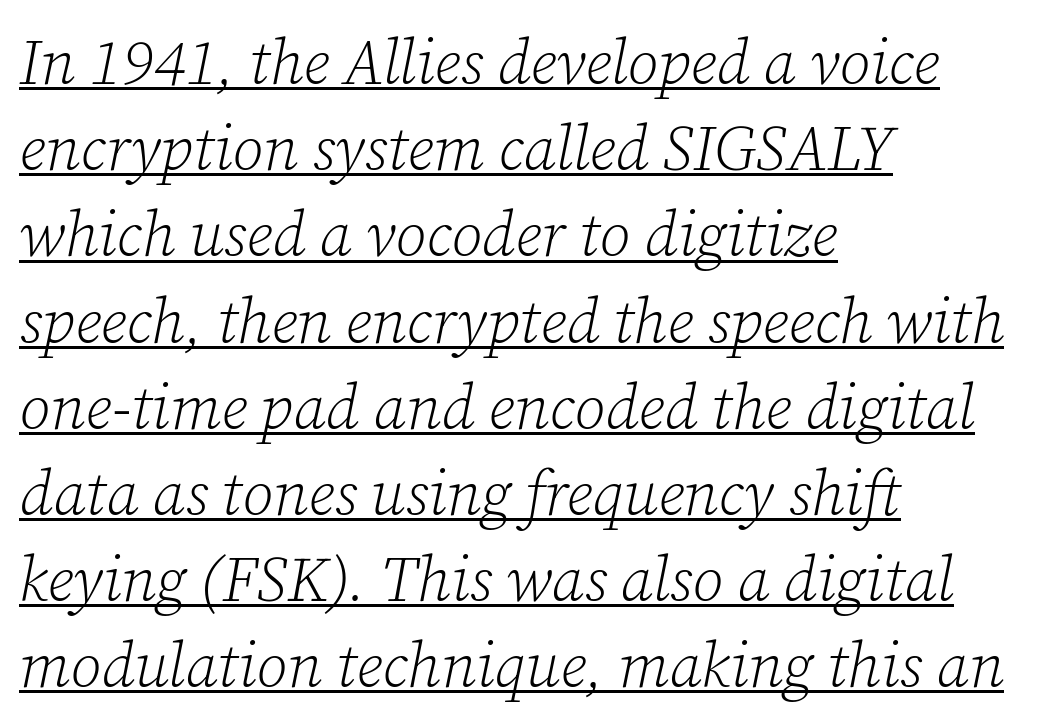
{"serif": "yes", "italic": "yes", "lean": "right", "slant_degrees": 12, "bold": "no", "weight": "light", "width": "normal", "stroke_contrast": "low", "x_height": "medium", "monospaced": "no", "underline": "yes", "align": "left", "line_spacing": "normal", "line_spacing_ratio": 1.39, "letter_spacing": "normal", "letter_spacing_em": 0.0, "glyph_px": 62}
